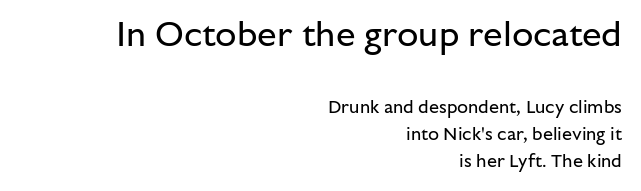
Q: Is the text bold? A: No.
Q: Is the text italic (slanted)? A: No, it is upright.
Q: Is the typeface a serif or a sans-serif typeface? A: Sans-serif.
Q: Is the text underlined? A: No.
Q: How is the paragraph aligned? A: Right-aligned.
Q: Is the spacing between letters normal or unusually wide? A: Normal.
Q: Is the spacing between lines tight, normal or loose? A: Normal.
Q: Which block of text is set in a larger size, the first (top) or the second (bottom)? A: The first (top) one.
Q: Width (condensed, normal, or wide)? A: Normal.
Q: Stroke contrast? A: Low.
Q: x-height? A: Medium.
Q: Monospaced? A: No.
